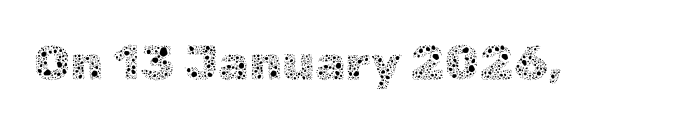
The glyphs are unaccompanied by any horizontal stroke below them. Quick note: not italic, upright. Is the letter spacing exaggerated? No — it looks like the ordinary default. Character widths vary here, with narrow letters taking less room than wide ones.
